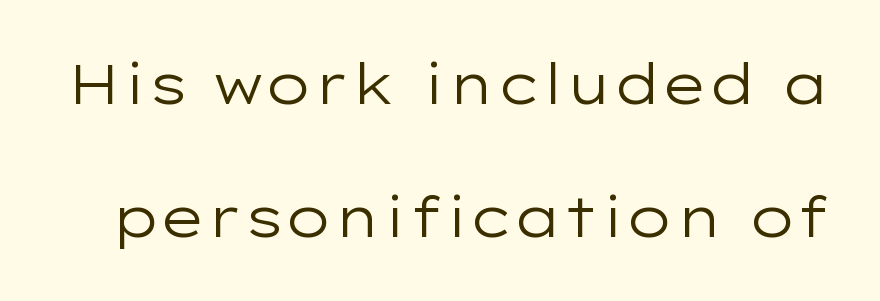
{"serif": "no", "italic": "no", "bold": "no", "weight": "regular", "width": "wide", "stroke_contrast": "low", "x_height": "medium", "monospaced": "no", "underline": "no", "line_spacing": "loose", "line_spacing_ratio": 2.42, "letter_spacing": "normal", "letter_spacing_em": 0.0, "glyph_px": 55}
